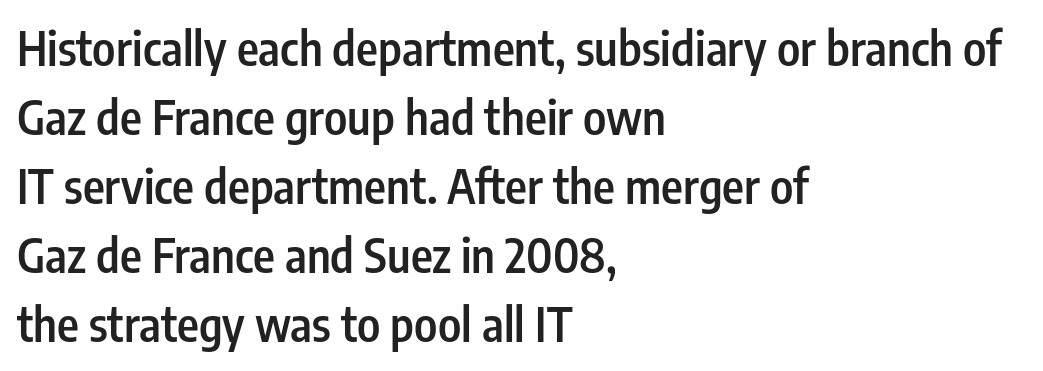
The passage shown is typed in a proportional face where columns would drift. Students, this is semibold: more ink than regular, less than bold. The space between consecutive lines is moderate. Examine the stroke ends and you'll find no serifs. Any mark beneath the type? The region is blank.
